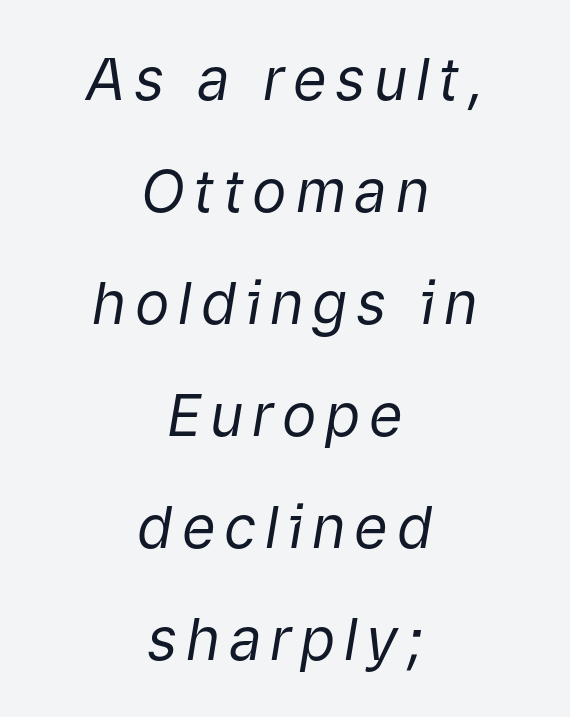
{"italic": "yes", "lean": "right", "slant_degrees": 9, "bold": "no", "weight": "regular", "width": "normal", "stroke_contrast": "low", "x_height": "medium", "monospaced": "no", "underline": "no", "align": "center", "line_spacing": "loose", "line_spacing_ratio": 1.93, "glyph_px": 58}
